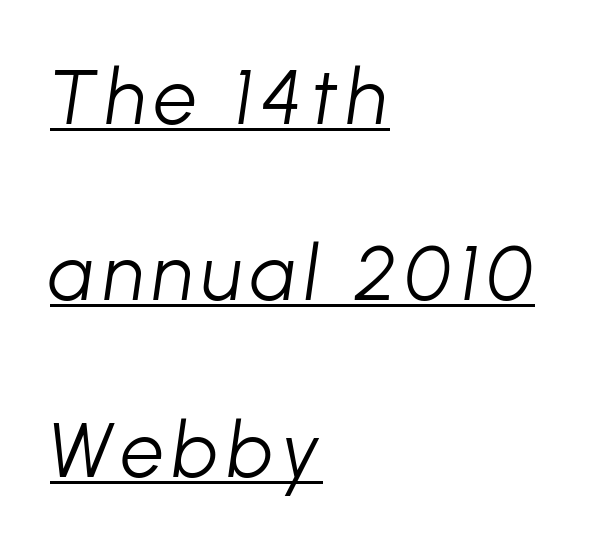
Short and long lines alike share a common starting point at left. Like a heading marked for emphasis, these lines bear an underscore. Interline gaps are noticeably wide in this sample. The font is comparable to plain body text, perhaps lighter. Varying glyph widths throughout — classic text-font behaviour. The letters are slanted; this is an italic face.
